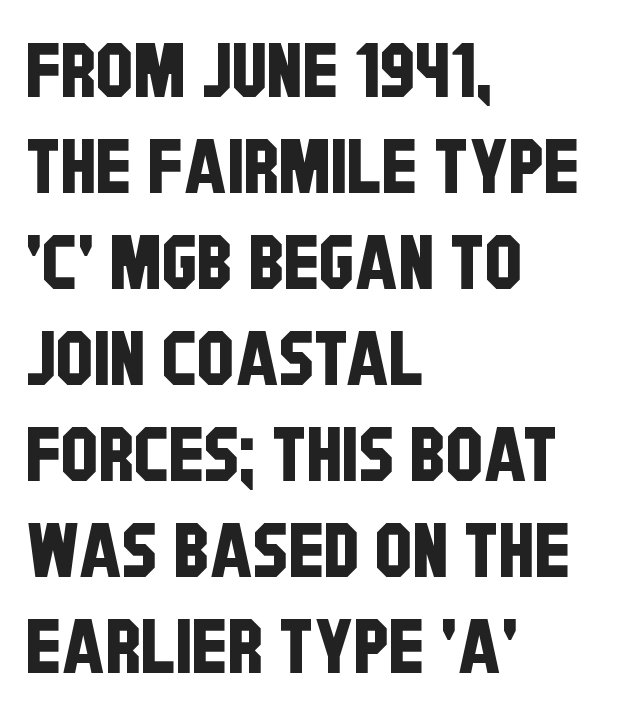
Q: Is the typeface a serif or a sans-serif typeface? A: Sans-serif.
Q: Is the text underlined? A: No.
Q: How is the paragraph aligned? A: Left-aligned.
Q: Is the spacing between letters normal or unusually wide? A: Normal.
Q: Is the spacing between lines tight, normal or loose? A: Normal.
Q: Width (condensed, normal, or wide)? A: Condensed.
Q: Stroke contrast? A: Low.
Q: x-height? A: Large.
Q: Monospaced? A: No.
